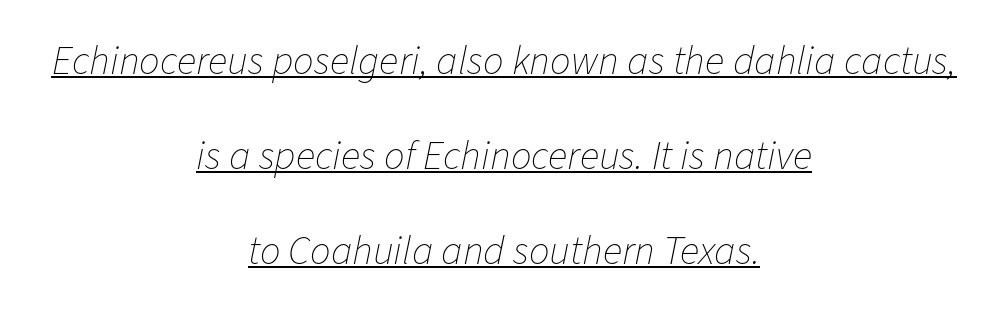
{"italic": "yes", "lean": "right", "slant_degrees": 11, "bold": "no", "weight": "thin", "width": "normal", "stroke_contrast": "low", "x_height": "medium", "monospaced": "no", "underline": "yes", "align": "center", "line_spacing": "loose", "line_spacing_ratio": 2.32, "letter_spacing": "normal", "letter_spacing_em": 0.0, "glyph_px": 41}
